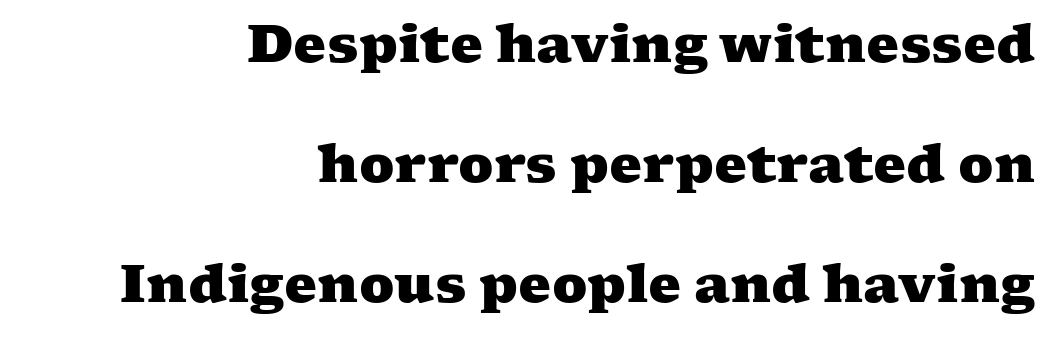
The image shows 52 px heavy, wide serif type; set right-aligned, loose line spacing (2.31x), normal letter spacing, not underlined; medium stroke contrast and a medium x-height.
